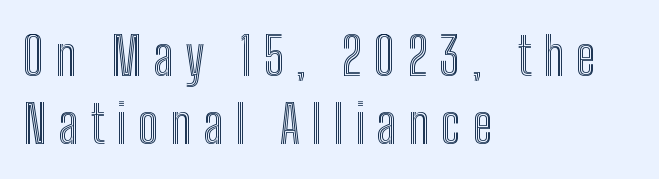
Lines of text with bare space underneath. Visually the block forms a straight wall on the left and a jagged coastline on the right. Is this a fixed-width face? No — the glyphs have proportional, varying widths. These lines were composed using upright roman letters.
